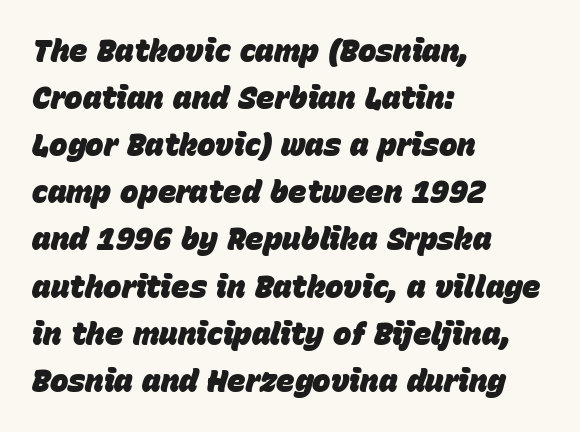
{"italic": "yes", "lean": "right", "slant_degrees": 15, "bold": "yes", "weight": "heavy", "width": "normal", "stroke_contrast": "low", "x_height": "large", "monospaced": "no", "underline": "no", "align": "left", "line_spacing": "normal", "line_spacing_ratio": 1.52, "letter_spacing": "normal", "letter_spacing_em": 0.0, "glyph_px": 31}
